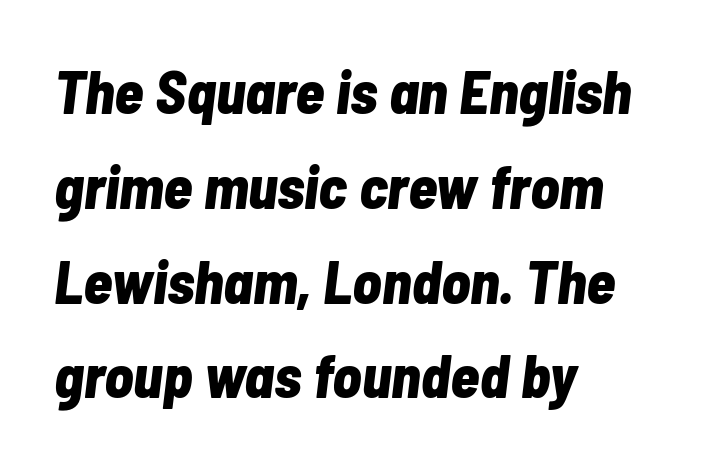
The image shows 60 px bold, condensed type, italic (leaning right); set left-aligned, normal line spacing (1.58x), normal letter spacing, not underlined; low stroke contrast and a medium x-height.
